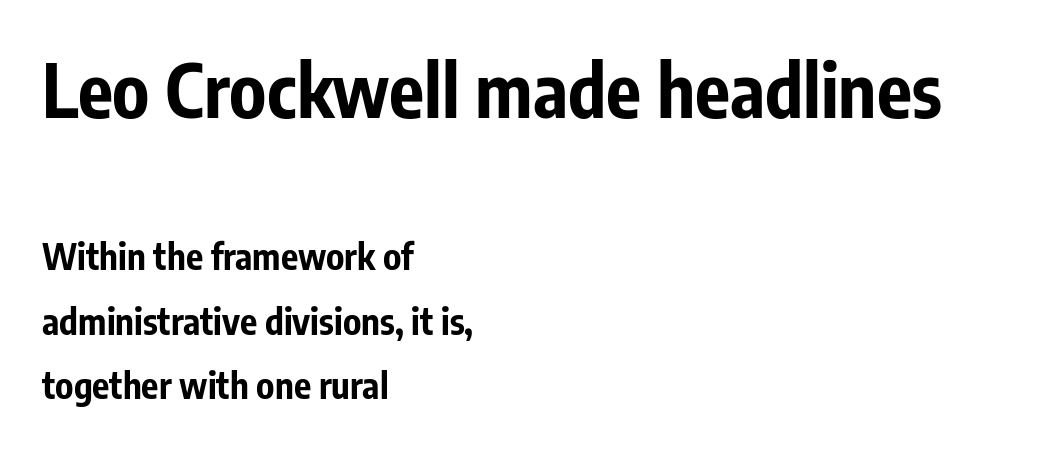
The image shows 73 px bold, condensed sans-serif type, upright; set left-aligned, line spacing 1.8x, normal letter spacing, not underlined; the first (top) block is 2.03x larger; low stroke contrast and a medium x-height.
